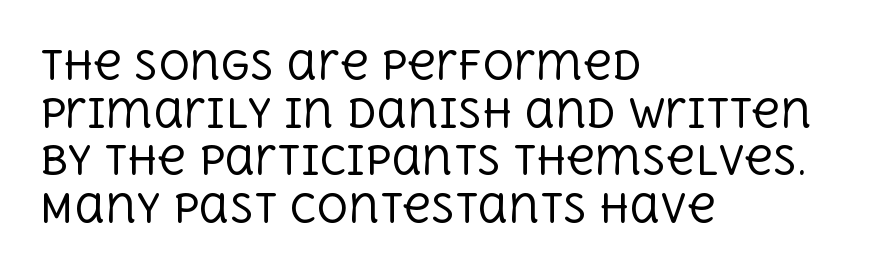
The image shows 39 px regular-weight serif type, upright; set left-aligned, line spacing 1.22x, normal letter spacing, not underlined; a large x-height.
